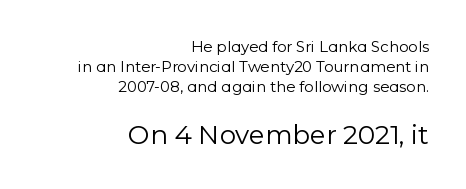
Q: Is the text bold? A: No.
Q: Is the text italic (slanted)? A: No, it is upright.
Q: Is the text underlined? A: No.
Q: How is the paragraph aligned? A: Right-aligned.
Q: Is the spacing between letters normal or unusually wide? A: Normal.
Q: Is the spacing between lines tight, normal or loose? A: Normal.
Q: Which block of text is set in a larger size, the first (top) or the second (bottom)? A: The second (bottom) one.
